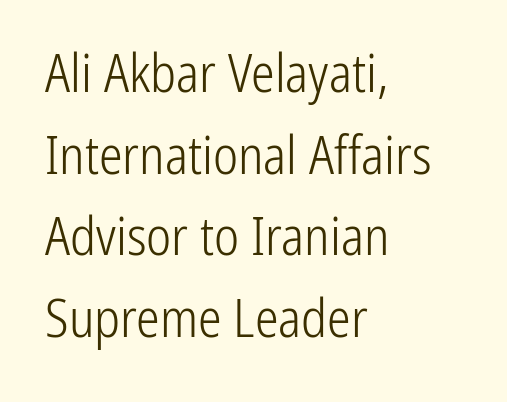
Q: Is the text bold? A: No.
Q: Is the text italic (slanted)? A: No, it is upright.
Q: Is the typeface a serif or a sans-serif typeface? A: Sans-serif.
Q: Is the text underlined? A: No.
Q: How is the paragraph aligned? A: Left-aligned.
Q: Is the spacing between letters normal or unusually wide? A: Normal.
Q: Is the spacing between lines tight, normal or loose? A: Normal.
Q: Width (condensed, normal, or wide)? A: Condensed.
Q: Stroke contrast? A: Low.
Q: x-height? A: Medium.
Q: Monospaced? A: No.
